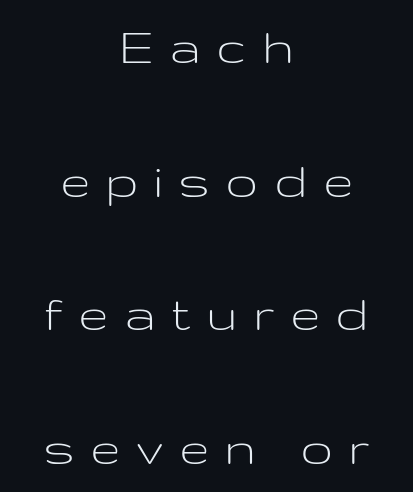
Q: Is the text bold? A: No.
Q: Is the text italic (slanted)? A: No, it is upright.
Q: Is the typeface a serif or a sans-serif typeface? A: Sans-serif.
Q: Is the text underlined? A: No.
Q: How is the paragraph aligned? A: Centered.
Q: Is the spacing between letters normal or unusually wide? A: Unusually wide.
Q: Is the spacing between lines tight, normal or loose? A: Loose.
Q: Width (condensed, normal, or wide)? A: Wide.
Q: Stroke contrast? A: Low.
Q: x-height? A: Medium.
Q: Monospaced? A: No.
